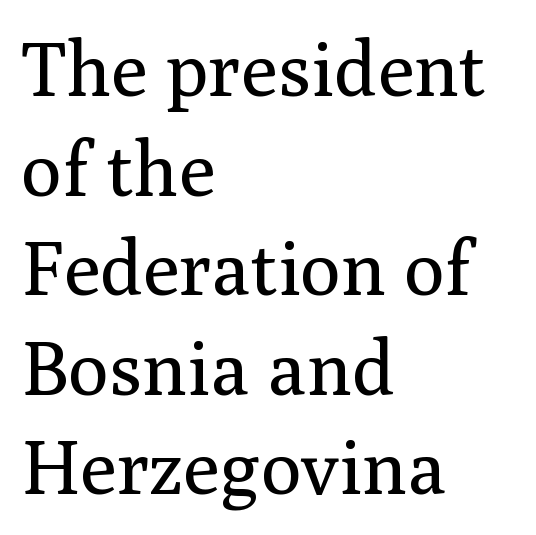
{"serif": "yes", "italic": "no", "bold": "no", "weight": "regular", "width": "normal", "stroke_contrast": "medium", "x_height": "medium", "monospaced": "no", "underline": "no", "align": "left", "line_spacing": "normal", "line_spacing_ratio": 1.31, "letter_spacing": "normal", "letter_spacing_em": 0.0, "glyph_px": 76}
